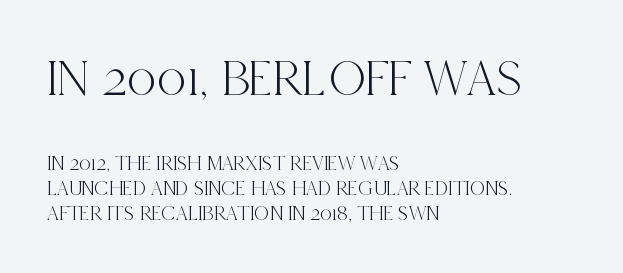
The image shows 52 px condensed serif type, upright; set left-aligned, line spacing 1.18x, normal letter spacing, not underlined; the first (top) block is 2.48x larger; a large x-height.
